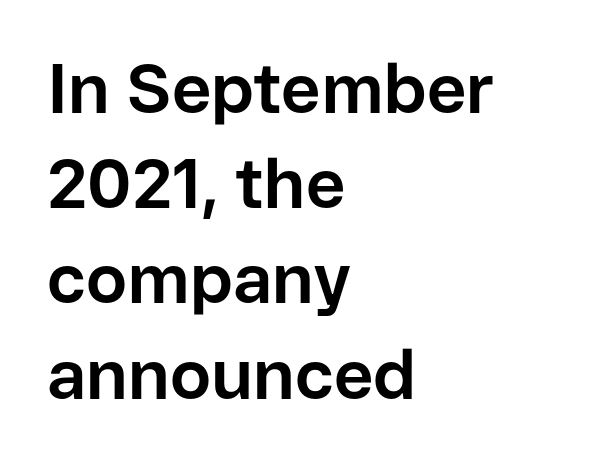
The image shows 69 px bold sans-serif type, upright; set left-aligned, normal line spacing (1.38x), normal letter spacing, not underlined; low stroke contrast and a medium x-height.
